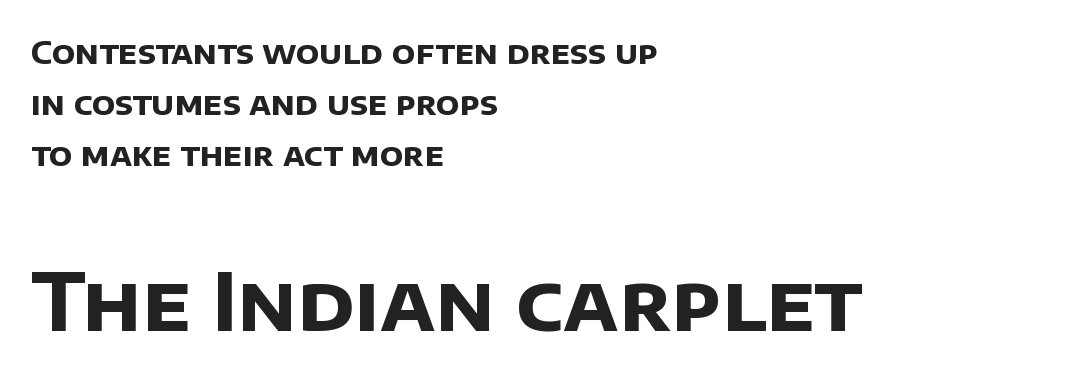
The image shows 80 px bold sans-serif type; set left-aligned, normal line spacing (1.59x), normal letter spacing, not underlined; the second (bottom) block is 2.5x larger; low stroke contrast and a large x-height.
